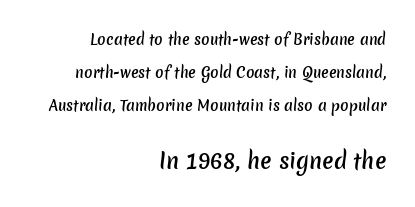
{"bold": "semi", "underline": "no", "align": "right", "line_spacing": "loose", "line_spacing_ratio": 2.37, "letter_spacing": "normal", "letter_spacing_em": 0.0, "larger_block": "second", "size_ratio": 1.5, "glyph_px": 21}
